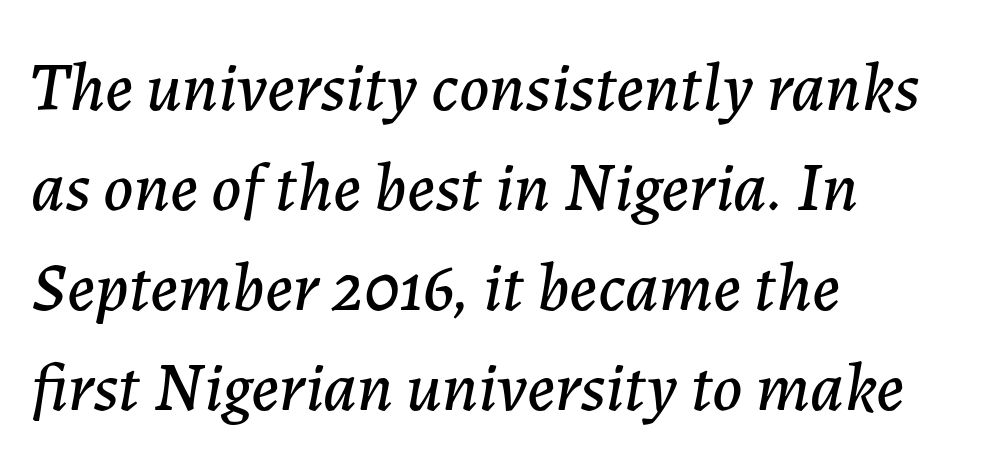
Line spacing here is normal. When letters slant like this, we call the style italic. This rendering features lettering with no underline. Varying glyph widths throughout — classic text-font behaviour. Horizontally, the lines are justified to the leading edge only. Words appear dense and cohesive because spacing is normal.
